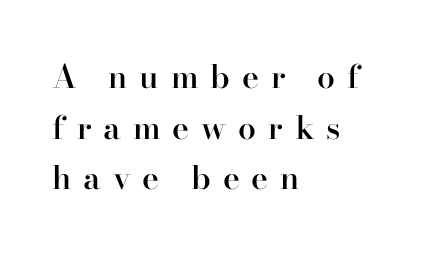
{"serif": "yes", "italic": "no", "bold": "semi", "weight": "semibold", "width": "normal", "stroke_contrast": "high", "x_height": "small", "monospaced": "no", "underline": "no", "align": "left", "line_spacing": "normal", "line_spacing_ratio": 1.58, "letter_spacing": "wide", "letter_spacing_em": 0.37, "glyph_px": 32}
